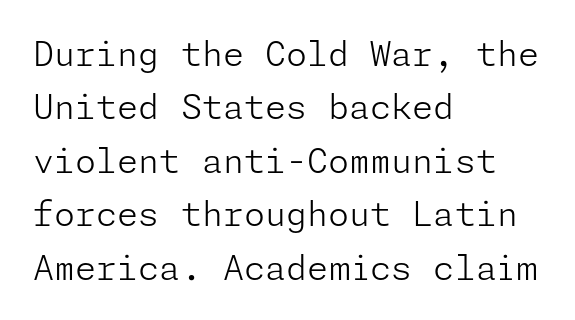
Visually the block forms a straight wall on the left and a jagged coastline on the right. This sample uses plain, unmodified letter spacing. Check where the strokes stop: nothing finishes them off — pure sans. The specimen omits any rule beneath the text block's lines. Quick note: interline space is typical. When letters stand straight like this, we call the style roman or upright.
